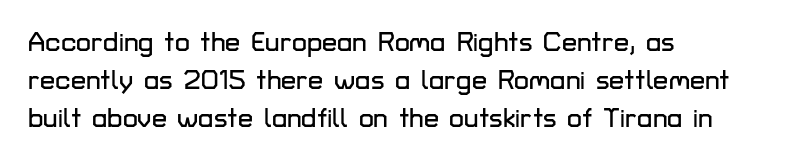
{"italic": "no", "underline": "no", "align": "left", "line_spacing": "normal", "line_spacing_ratio": 1.4, "letter_spacing": "normal", "letter_spacing_em": 0.0, "glyph_px": 27}
